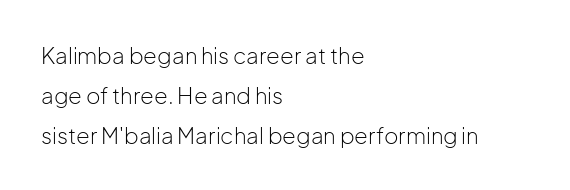
The image shows 22 px text type, upright; set left-aligned, line spacing 1.81x, normal letter spacing, not underlined.
